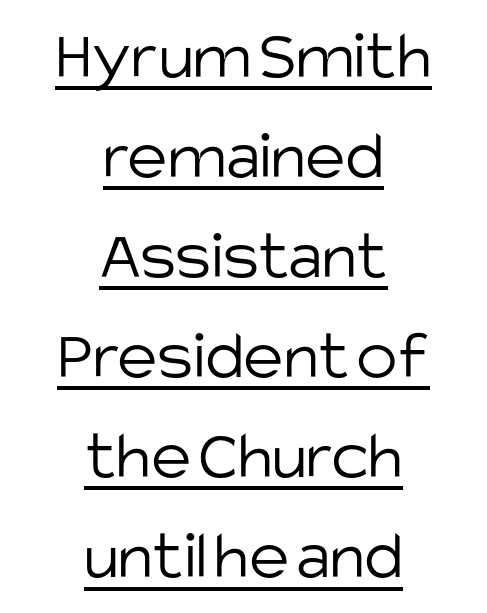
The image shows 69 px light sans-serif type, upright; set centered, normal line spacing (1.45x), normal letter spacing, underlined; low stroke contrast and a large x-height.
